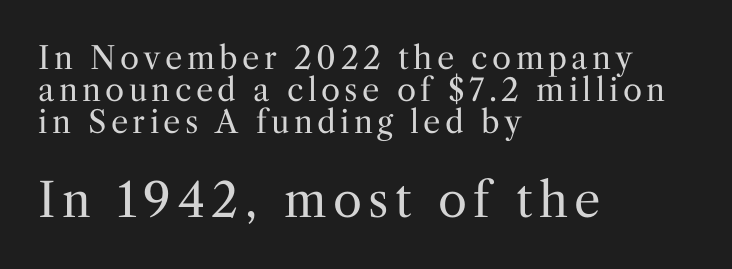
In terms of leading, this rendering errs on the cramped side. Weight: regular or lighter. Think of a printed novel: that variable character pitch is what you see here. Any mark beneath the type? The region is blank. Posture: straight, roman, zero tilt.
